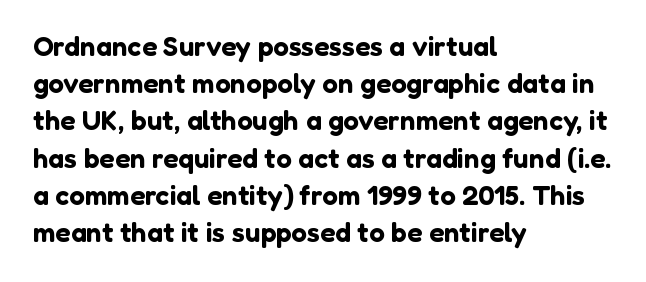
{"serif": "no", "italic": "no", "width": "normal", "stroke_contrast": "low", "x_height": "medium", "monospaced": "no", "underline": "no", "align": "left", "line_spacing": "normal", "line_spacing_ratio": 1.33, "letter_spacing": "normal", "letter_spacing_em": 0.0, "glyph_px": 28}
